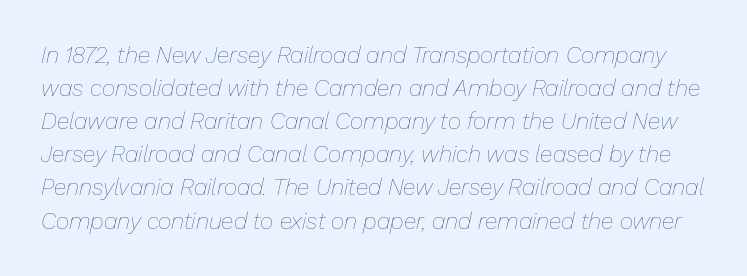
Q: Is the text bold? A: No.
Q: Is the text italic (slanted)? A: Yes, it leans right by about 13 degrees.
Q: Is the text underlined? A: No.
Q: Is the spacing between letters normal or unusually wide? A: Normal.
Q: Is the spacing between lines tight, normal or loose? A: Normal.
